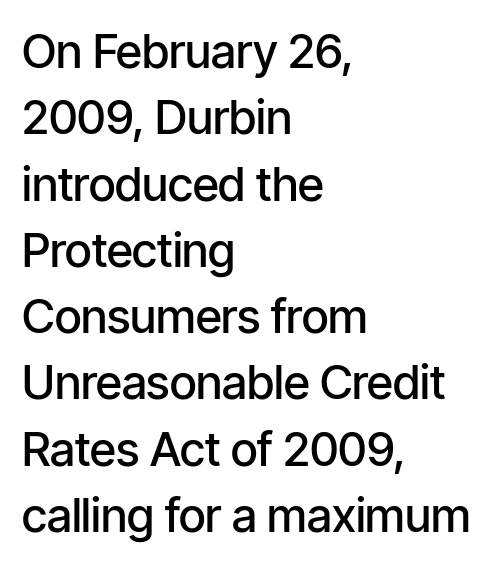
The image shows 47 px semibold, condensed sans-serif type, upright; set left-aligned, normal line spacing (1.41x), normal letter spacing, not underlined; low stroke contrast and a medium x-height.
